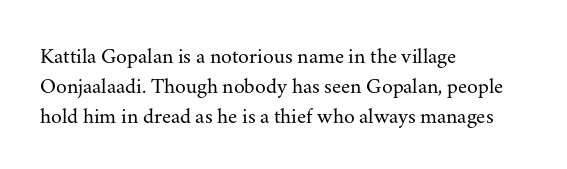
Q: Is the text bold? A: No.
Q: Is the text italic (slanted)? A: No, it is upright.
Q: Is the text underlined? A: No.
Q: How is the paragraph aligned? A: Left-aligned.
Q: Is the spacing between letters normal or unusually wide? A: Normal.
Q: Is the spacing between lines tight, normal or loose? A: Normal.
